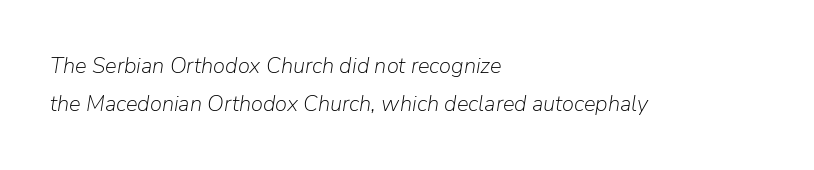
{"italic": "yes", "lean": "right", "slant_degrees": 9, "bold": "no", "underline": "no", "align": "left", "line_spacing_ratio": 1.73, "letter_spacing": "normal", "letter_spacing_em": 0.0, "glyph_px": 22}
